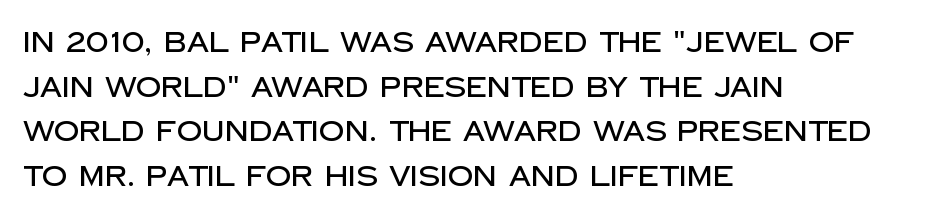
{"serif": "no", "italic": "no", "width": "normal", "stroke_contrast": "low", "x_height": "large", "monospaced": "no", "underline": "no", "align": "left", "line_spacing": "normal", "line_spacing_ratio": 1.59, "letter_spacing": "normal", "letter_spacing_em": 0.0, "glyph_px": 28}
